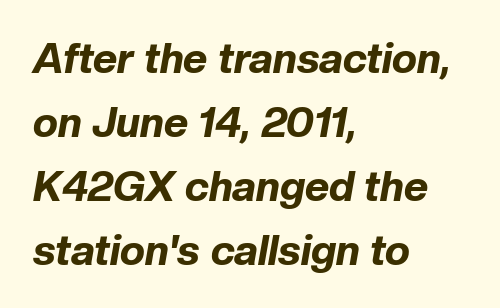
The image shows 42 px bold type, italic (leaning right); set left-aligned, normal line spacing (1.52x), normal letter spacing, not underlined; low stroke contrast and a medium x-height.
